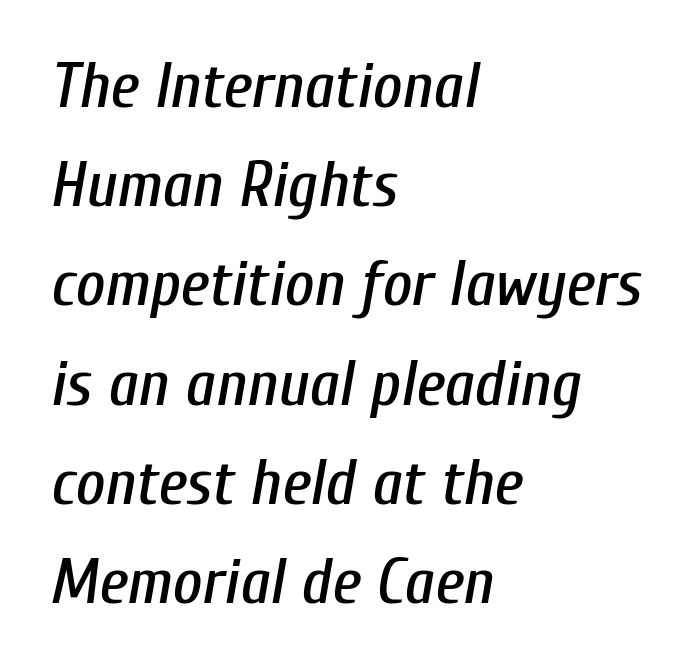
{"italic": "yes", "lean": "right", "slant_degrees": 10, "width": "condensed", "stroke_contrast": "low", "x_height": "medium", "monospaced": "no", "underline": "no", "align": "left", "line_spacing": "normal", "line_spacing_ratio": 1.55, "letter_spacing": "normal", "letter_spacing_em": 0.0, "glyph_px": 64}
